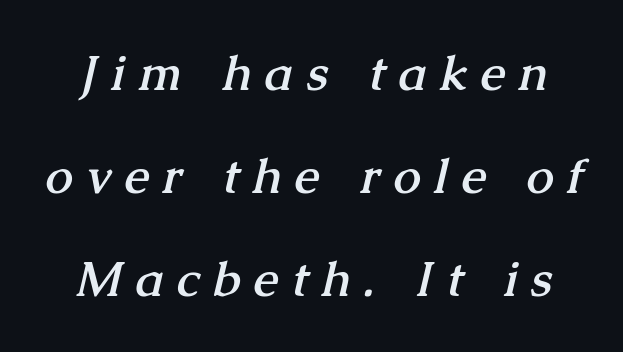
I'd describe the lettering as bold — thick and assertive. Each letter keeps its own natural width here, so spacing adapts to shape. The string is rendered with underlining switched off. What's the leading like? Stretched, with rows far apart. There is plenty of visible air inserted between adjacent glyphs.
